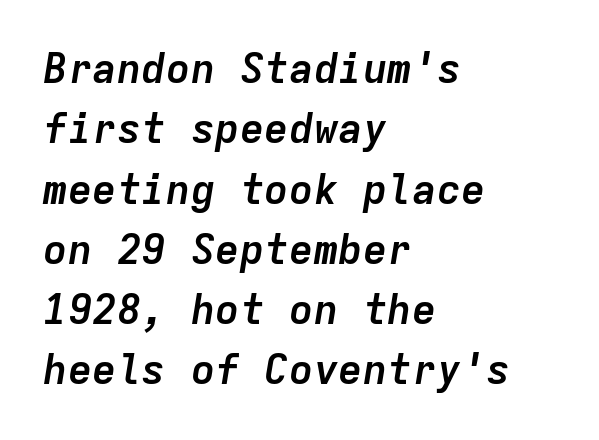
Q: Is the text bold? A: Yes.
Q: Is the text italic (slanted)? A: Yes, it leans right by about 9 degrees.
Q: Is the text underlined? A: No.
Q: How is the paragraph aligned? A: Left-aligned.
Q: Is the spacing between letters normal or unusually wide? A: Normal.
Q: Is the spacing between lines tight, normal or loose? A: Normal.
Q: Width (condensed, normal, or wide)? A: Normal.
Q: Stroke contrast? A: Low.
Q: x-height? A: Medium.
Q: Monospaced? A: Yes.
